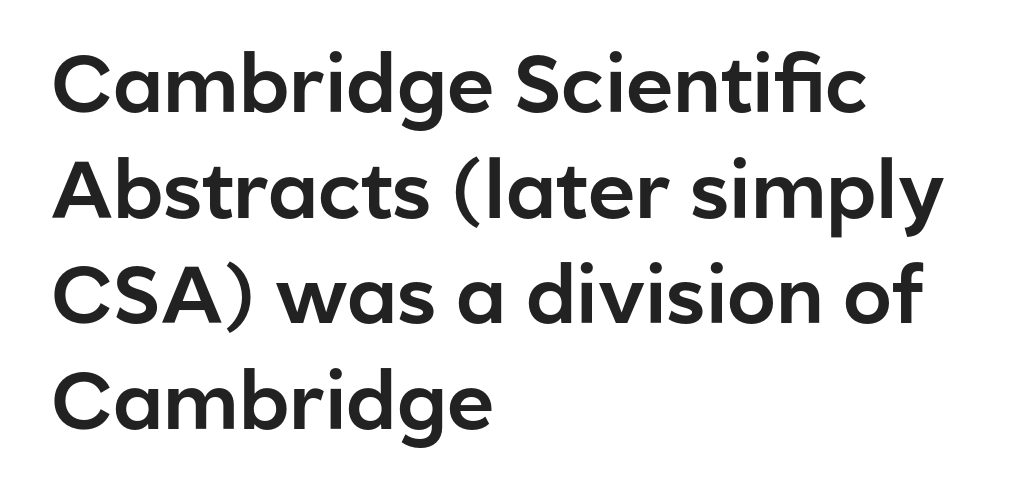
{"serif": "no", "italic": "no", "width": "normal", "stroke_contrast": "low", "x_height": "medium", "monospaced": "no", "underline": "no", "align": "left", "line_spacing": "normal", "line_spacing_ratio": 1.32, "letter_spacing": "normal", "letter_spacing_em": 0.0, "glyph_px": 80}
